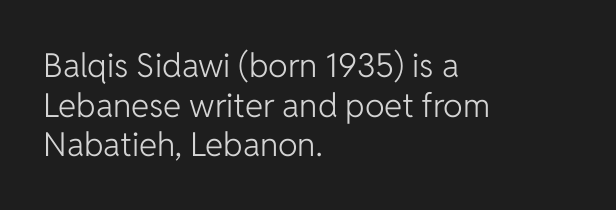
{"serif": "no", "italic": "no", "bold": "no", "weight": "light", "width": "normal", "stroke_contrast": "low", "x_height": "medium", "monospaced": "no", "underline": "no", "align": "left", "line_spacing_ratio": 1.2, "letter_spacing": "normal", "letter_spacing_em": 0.0, "glyph_px": 33}
